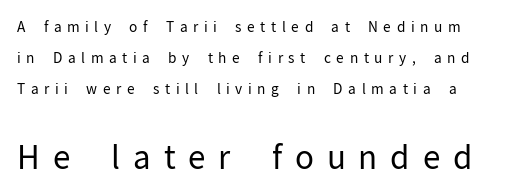
The image shows 32 px regular-weight sans-serif type, upright; set left-aligned, loose line spacing (2.21x), unusually wide letter spacing (+0.4 em), not underlined; the second (bottom) block is 2.29x larger; low stroke contrast and a medium x-height.
